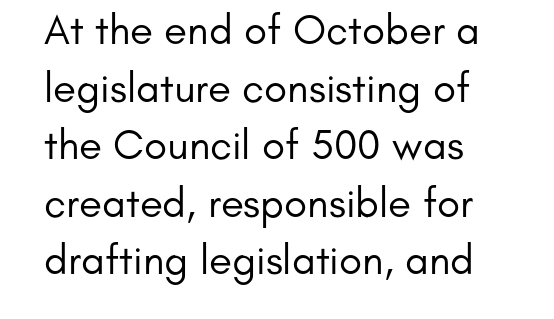
The image shows 42 px regular-weight sans-serif type, upright; set left-aligned, normal line spacing (1.37x), normal letter spacing, not underlined; low stroke contrast and a small x-height.
